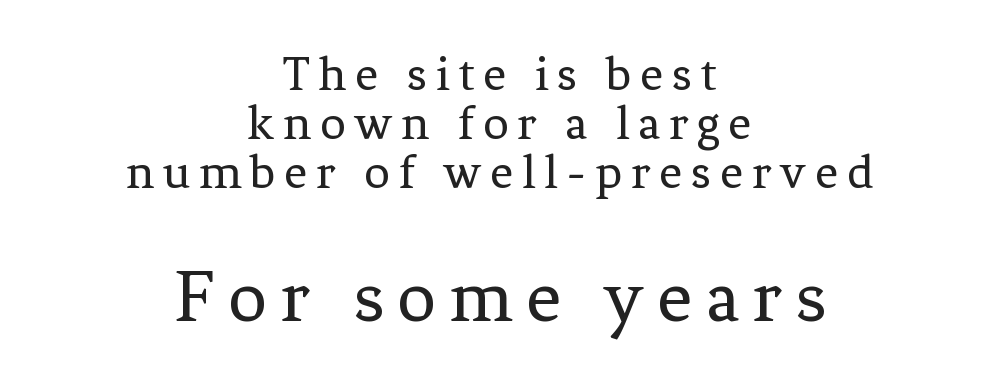
Typographically, this falls in the serif category. Here the designer chose a conventional face with non-uniform glyph widths. One-word summary of the alignment: center. The face used here appears at its bigger size in the lower chunk. Cramped leading. This is roman type, the default non-slanted kind.
